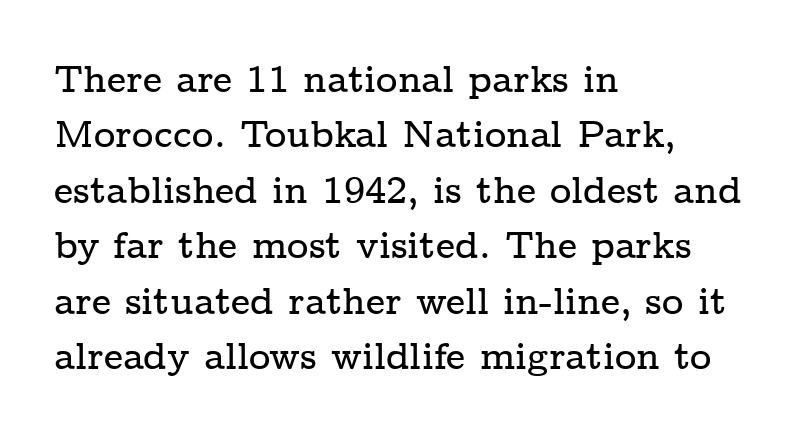
This rendering uses left alignment, leaving the right contour irregular. The passage shown stacks its lines at a standard gap. This sample uses plain, unmodified letter spacing. Note the varied advance widths — an 'i' is clearly narrower than an 'm'. Anything drawn beneath the words? Only blank space.
